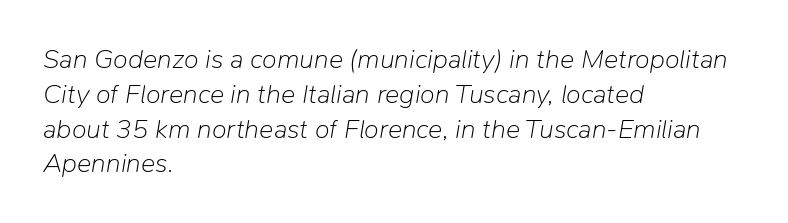
When letters slant like this, we call the style italic. What stands out about the letter spacing? Nothing — it is the standard amount. Honestly, the row spacing looks completely unremarkable. The typesetter chose a ragged-right arrangement here.
